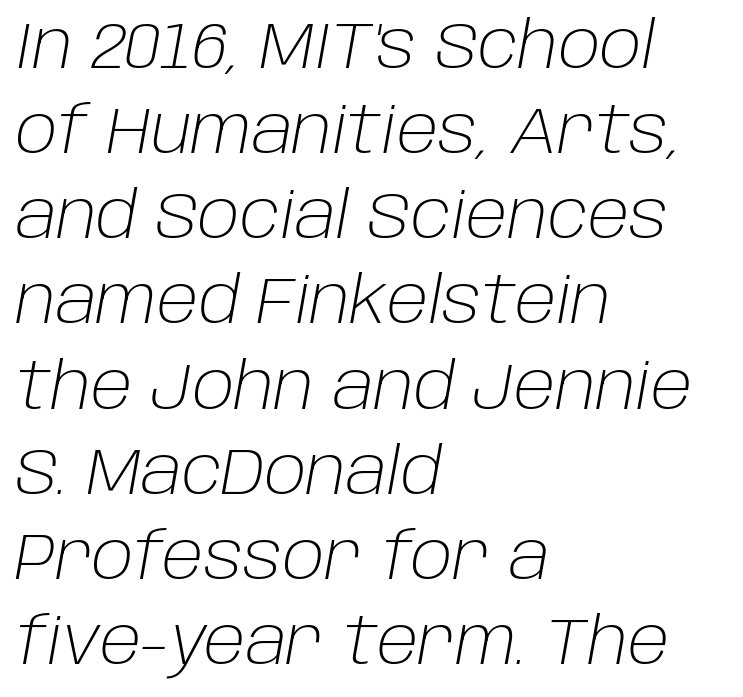
The image shows 65 px light type, italic (leaning right); set left-aligned, normal line spacing (1.31x), normal letter spacing, not underlined; low stroke contrast and a large x-height.
